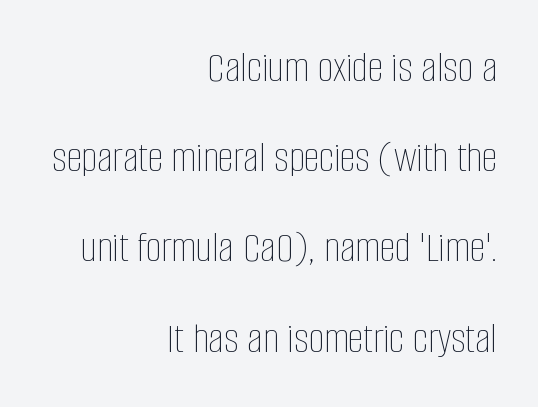
{"italic": "no", "bold": "no", "weight": "thin", "width": "condensed", "stroke_contrast": "low", "x_height": "large", "monospaced": "no", "underline": "no", "align": "right", "line_spacing": "loose", "line_spacing_ratio": 2.05, "letter_spacing": "normal", "letter_spacing_em": 0.0, "glyph_px": 44}
